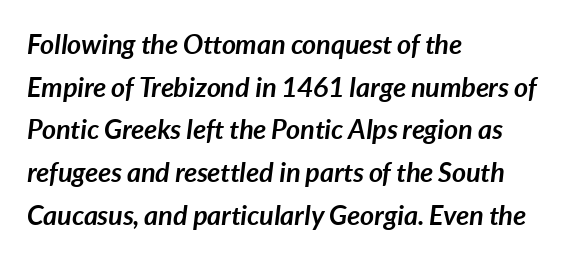
Q: Is the text bold? A: Yes.
Q: Is the text italic (slanted)? A: Yes, it leans right by about 7 degrees.
Q: Is the text underlined? A: No.
Q: How is the paragraph aligned? A: Left-aligned.
Q: Is the spacing between letters normal or unusually wide? A: Normal.
Q: Is the spacing between lines tight, normal or loose? A: Normal.
